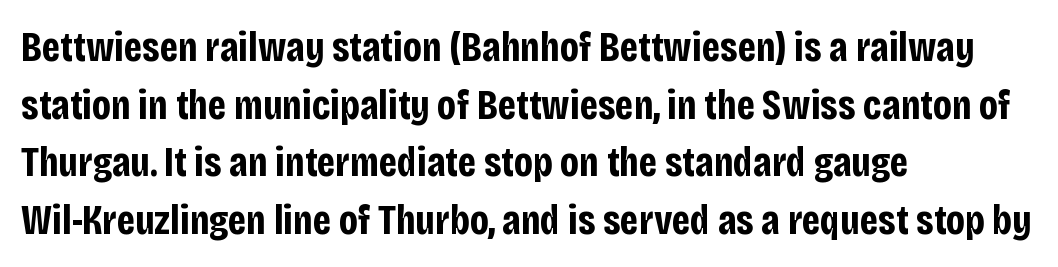
The image shows 42 px bold, condensed sans-serif type, upright; set left-aligned, normal line spacing (1.37x), normal letter spacing, not underlined; low stroke contrast and a large x-height.
